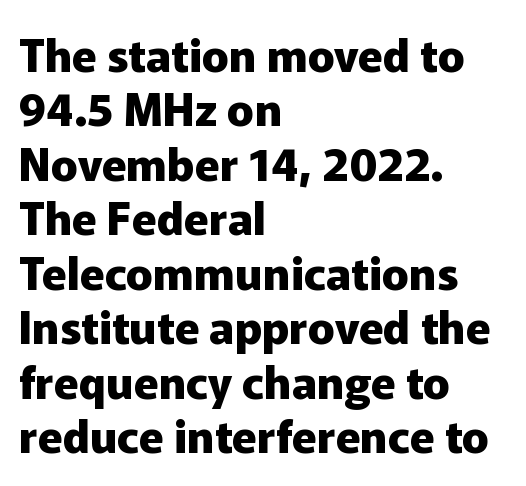
The image shows 45 px heavy sans-serif type, upright; set left-aligned, line spacing 1.21x, normal letter spacing, not underlined; low stroke contrast and a medium x-height.
